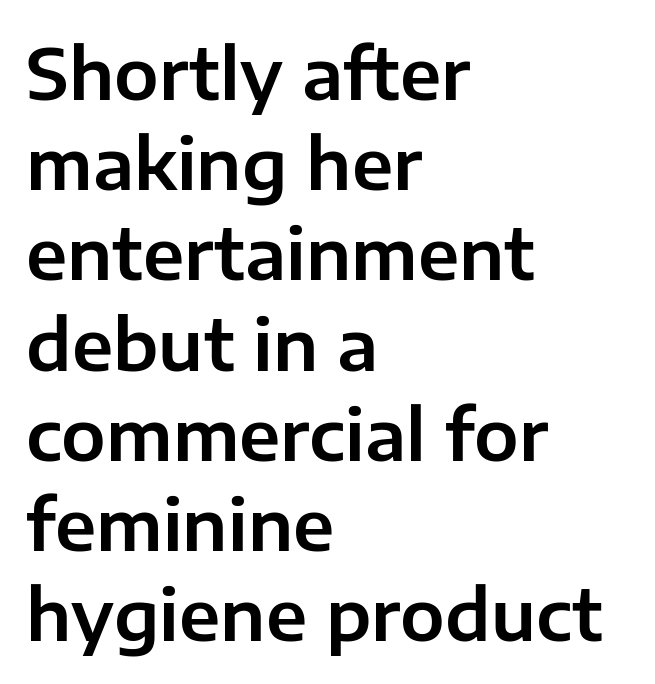
The image shows 71 px sans-serif type, upright; set left-aligned, normal line spacing (1.27x), normal letter spacing, not underlined; low stroke contrast and a medium x-height.
